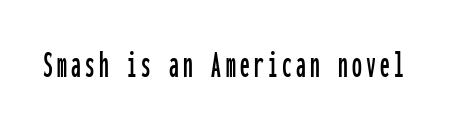
Q: Is the text italic (slanted)? A: No, it is upright.
Q: Is the typeface a serif or a sans-serif typeface? A: Sans-serif.
Q: Is the text underlined? A: No.
Q: Width (condensed, normal, or wide)? A: Condensed.
Q: Stroke contrast? A: Low.
Q: x-height? A: Medium.
Q: Monospaced? A: Yes.
